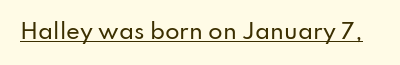
Students, note that the glyphs here touch the page at normal intervals. Does a line run under the words? Yes, clearly. Designer's note — italics off, roman on.
